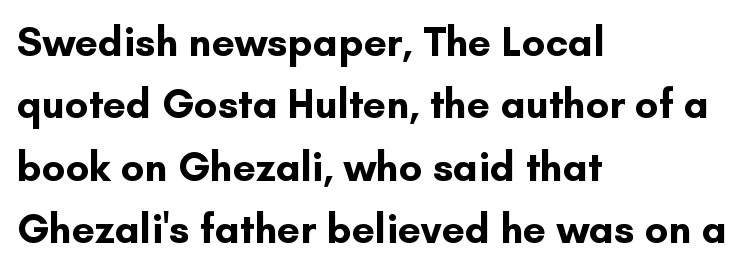
Q: Is the text bold? A: Yes.
Q: Is the text italic (slanted)? A: No, it is upright.
Q: Is the typeface a serif or a sans-serif typeface? A: Sans-serif.
Q: Is the text underlined? A: No.
Q: How is the paragraph aligned? A: Left-aligned.
Q: Is the spacing between letters normal or unusually wide? A: Normal.
Q: Is the spacing between lines tight, normal or loose? A: Normal.
Q: Width (condensed, normal, or wide)? A: Normal.
Q: Stroke contrast? A: Low.
Q: x-height? A: Small.
Q: Monospaced? A: No.
